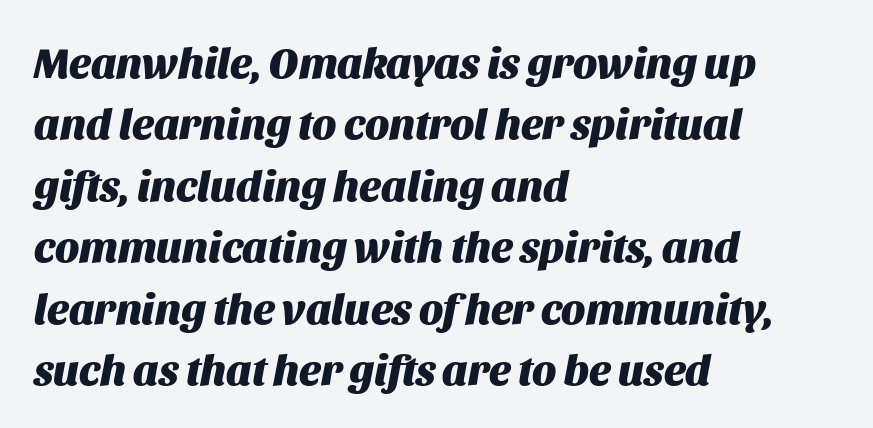
Q: Is the text bold? A: Yes.
Q: Is the text italic (slanted)? A: Yes, it leans right by about 11 degrees.
Q: Is the text underlined? A: No.
Q: How is the paragraph aligned? A: Left-aligned.
Q: Is the spacing between letters normal or unusually wide? A: Normal.
Q: Is the spacing between lines tight, normal or loose? A: Normal.
Q: Width (condensed, normal, or wide)? A: Normal.
Q: Stroke contrast? A: Medium.
Q: x-height? A: Large.
Q: Monospaced? A: No.
